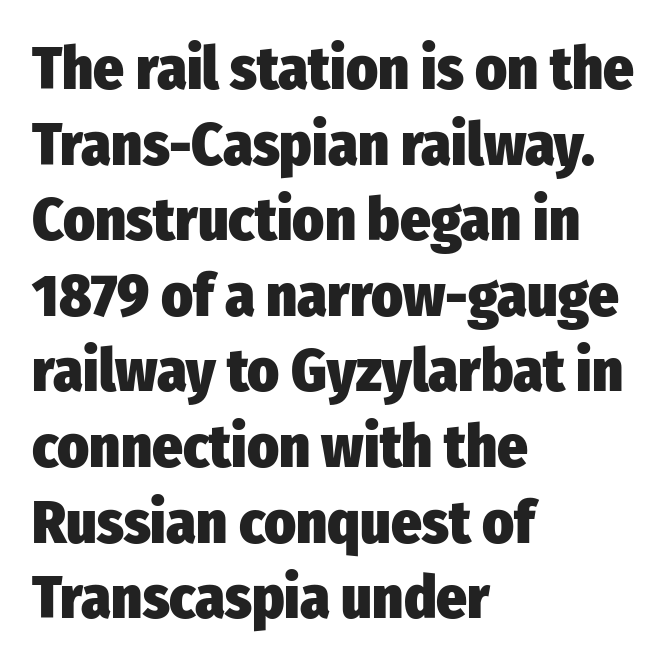
Teacher's note: observe the even left margin — that is flush-left alignment. This rendering features lettering with no underline. Look at the tracking — it's just the regular setting, nothing added. Observe the absence of serifs on each vertical stroke in this sample.
